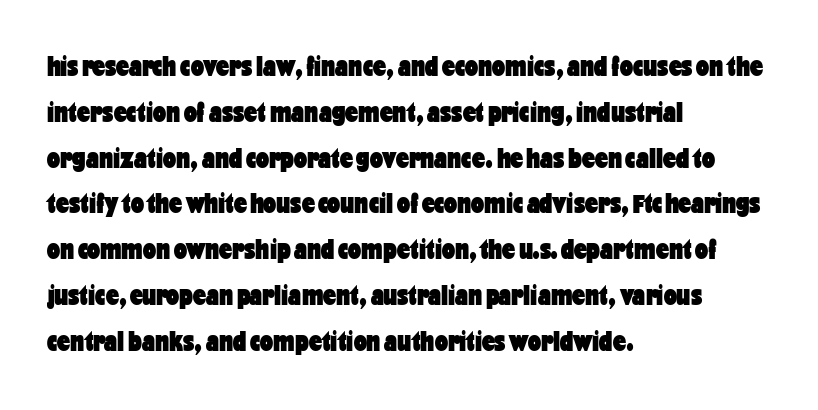
The image shows 29 px heavy, condensed sans-serif type, upright; set left-aligned, normal line spacing (1.58x), normal letter spacing, not underlined; low stroke contrast and a medium x-height.
